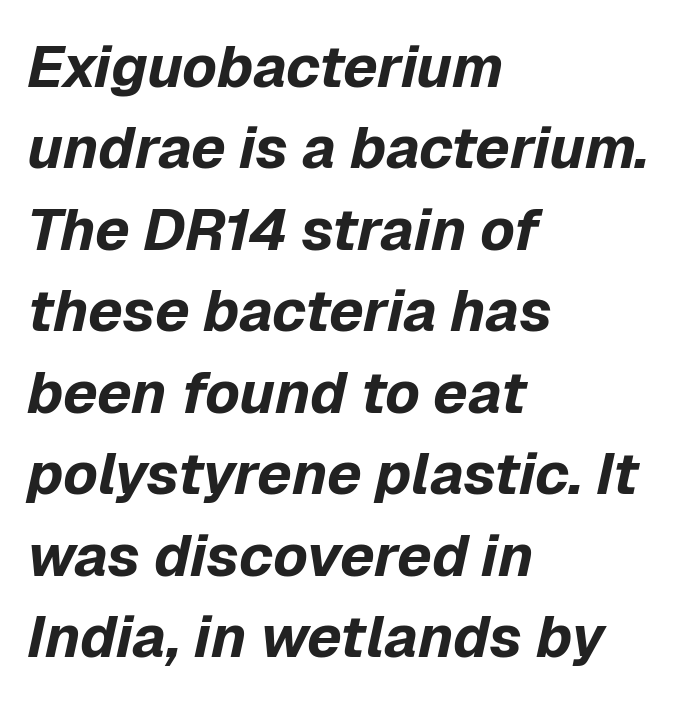
Q: Is the text bold? A: Yes.
Q: Is the text italic (slanted)? A: Yes, it leans right by about 12 degrees.
Q: Is the text underlined? A: No.
Q: How is the paragraph aligned? A: Left-aligned.
Q: Is the spacing between letters normal or unusually wide? A: Normal.
Q: Is the spacing between lines tight, normal or loose? A: Normal.
Q: Width (condensed, normal, or wide)? A: Normal.
Q: Stroke contrast? A: Low.
Q: x-height? A: Medium.
Q: Monospaced? A: No.
